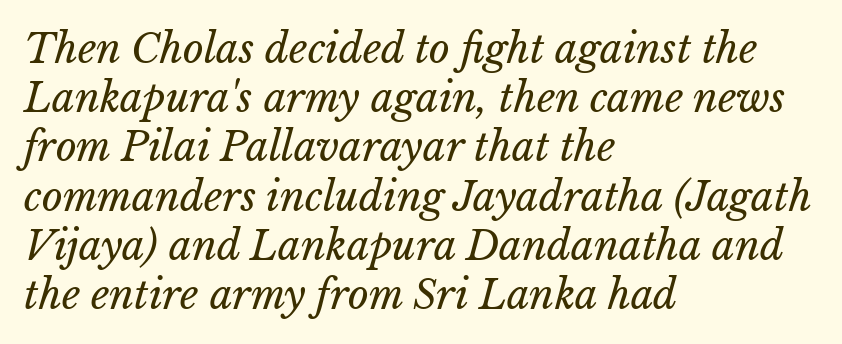
The image shows 40 px regular-weight type; set left-aligned, line spacing 1.23x, normal letter spacing, not underlined; low stroke contrast and a medium x-height.
